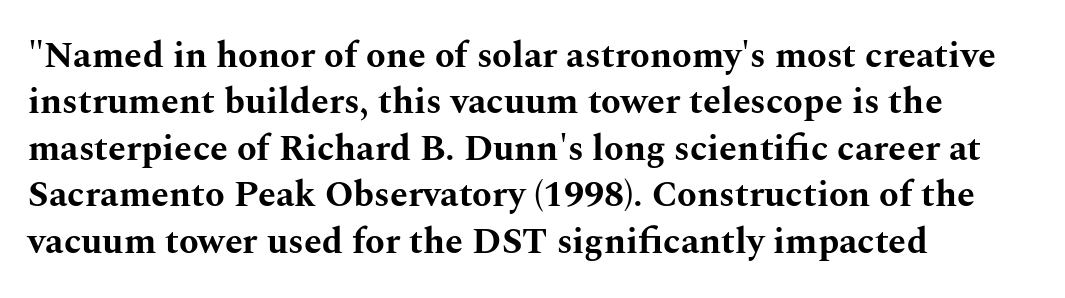
Q: Is the text bold? A: Yes.
Q: Is the text italic (slanted)? A: No, it is upright.
Q: Is the typeface a serif or a sans-serif typeface? A: Serif.
Q: Is the text underlined? A: No.
Q: How is the paragraph aligned? A: Left-aligned.
Q: Is the spacing between letters normal or unusually wide? A: Normal.
Q: Is the spacing between lines tight, normal or loose? A: Normal.
Q: Width (condensed, normal, or wide)? A: Wide.
Q: Stroke contrast? A: Medium.
Q: x-height? A: Medium.
Q: Monospaced? A: No.
